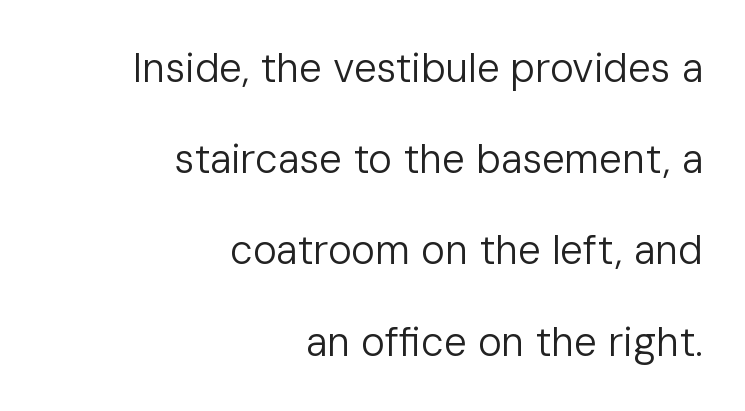
{"serif": "no", "italic": "no", "bold": "no", "weight": "regular", "width": "normal", "stroke_contrast": "low", "x_height": "medium", "monospaced": "no", "underline": "no", "align": "right", "line_spacing": "loose", "line_spacing_ratio": 2.28, "letter_spacing": "normal", "letter_spacing_em": 0.0, "glyph_px": 40}
